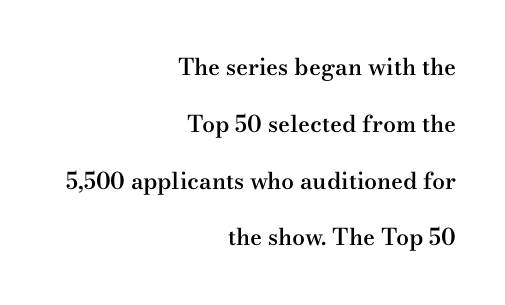
Q: Is the text bold? A: Semi-bold.
Q: Is the text italic (slanted)? A: No, it is upright.
Q: Is the text underlined? A: No.
Q: How is the paragraph aligned? A: Right-aligned.
Q: Is the spacing between letters normal or unusually wide? A: Normal.
Q: Is the spacing between lines tight, normal or loose? A: Loose.
